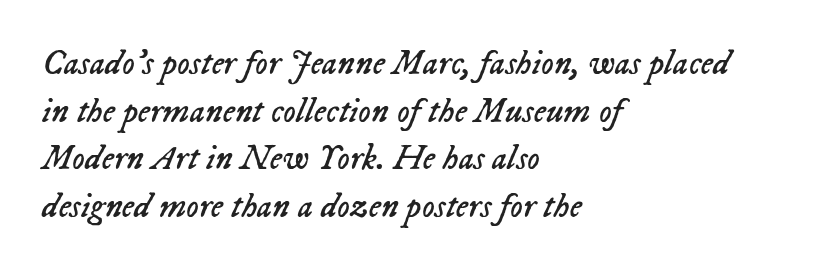
The image shows 35 px regular-weight type, italic (leaning right); set left-aligned, normal line spacing (1.36x), normal letter spacing, not underlined; low stroke contrast and a medium x-height.
